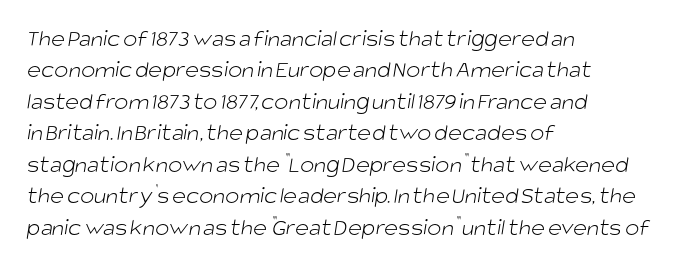
Q: Is the text bold? A: No.
Q: Is the text underlined? A: No.
Q: How is the paragraph aligned? A: Left-aligned.
Q: Is the spacing between letters normal or unusually wide? A: Normal.
Q: Is the spacing between lines tight, normal or loose? A: Normal.
